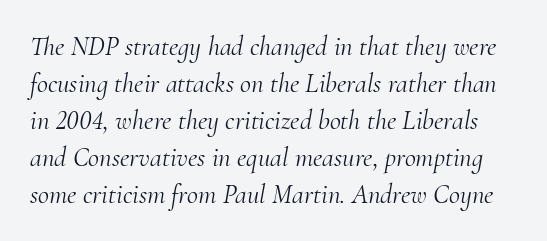
{"italic": "yes", "lean": "right", "slant_degrees": 10, "bold": "no", "underline": "no", "line_spacing": "normal", "line_spacing_ratio": 1.37, "letter_spacing": "normal", "letter_spacing_em": 0.0, "glyph_px": 27}
